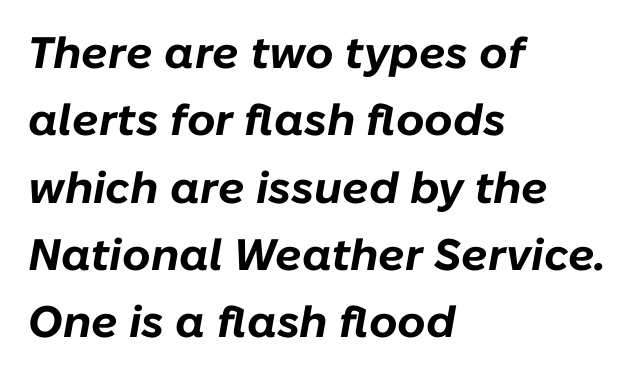
Every character sits at an angle, as italics do. The face used here has the dense, thick strokes of a bold. A typesetter would call this proportional, since set widths differ per character. Tracking here is standard; glyphs follow each other at the usual distance. Honestly, the row spacing looks completely unremarkable.
